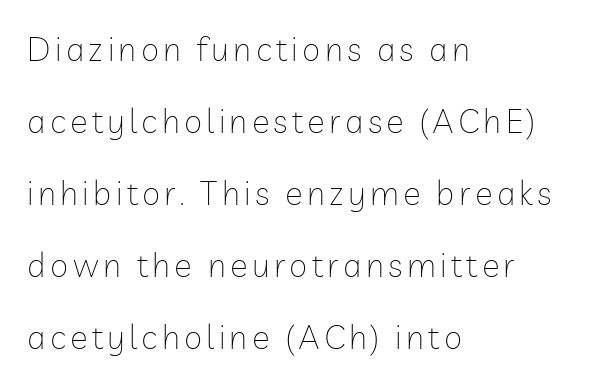
{"serif": "no", "italic": "no", "bold": "no", "weight": "thin", "width": "normal", "stroke_contrast": "low", "x_height": "medium", "monospaced": "no", "underline": "no", "align": "left", "line_spacing": "loose", "line_spacing_ratio": 2.18, "glyph_px": 33}
